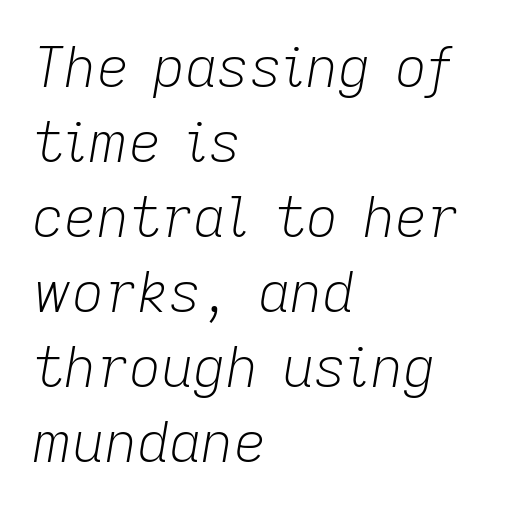
Think standard paragraph weight, or any step lighter than that. Leading: standard. In terms of letterspacing, this is plain default setting. The strip under each line holds only bare page. This sample is left-justified, so line endings fall wherever the words run out. In terms of posture, this sample is oblique.
